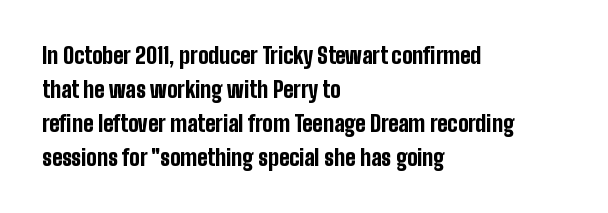
Q: Is the text bold? A: Yes.
Q: Is the text italic (slanted)? A: No, it is upright.
Q: Is the text underlined? A: No.
Q: How is the paragraph aligned? A: Left-aligned.
Q: Is the spacing between letters normal or unusually wide? A: Normal.
Q: Is the spacing between lines tight, normal or loose? A: Normal.
